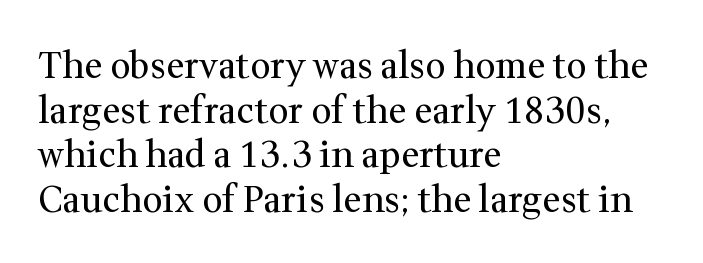
Q: Is the text bold? A: No.
Q: Is the text italic (slanted)? A: No, it is upright.
Q: Is the typeface a serif or a sans-serif typeface? A: Serif.
Q: Is the text underlined? A: No.
Q: How is the paragraph aligned? A: Left-aligned.
Q: Is the spacing between letters normal or unusually wide? A: Normal.
Q: Width (condensed, normal, or wide)? A: Normal.
Q: Stroke contrast? A: Medium.
Q: x-height? A: Medium.
Q: Monospaced? A: No.
